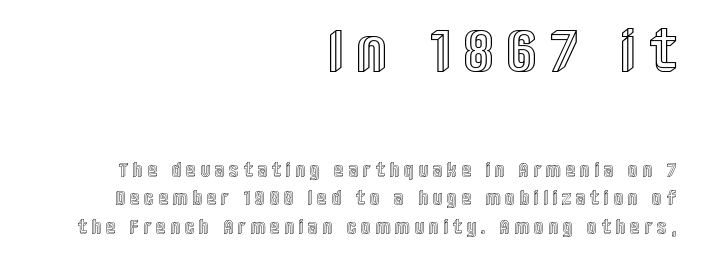
Whoever set this made the first block the dominant, larger element. Is this a fixed-width face? No — the glyphs have proportional, varying widths. Vertically, the passage feels balanced, rows spaced as you'd expect. Unlike italic type, these characters show no tilt at all.
